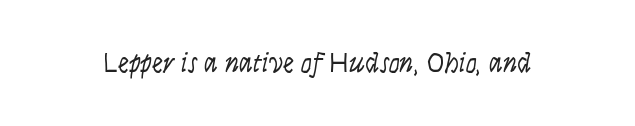
The area under the type is left untouched. The strokes carry an ordinary text weight at most. Unlike a traditional serif, this face leaves its strokes unadorned. The rendering keeps characters at their native spacing. The face used here is proportionally spaced, like ordinary book or web type.
